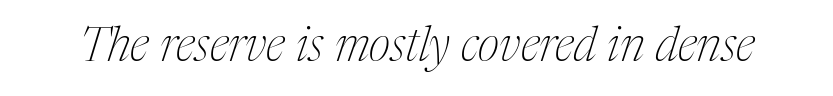
Q: Is the text bold? A: No.
Q: Is the text italic (slanted)? A: Yes, it leans right by about 17 degrees.
Q: Is the typeface a serif or a sans-serif typeface? A: Serif.
Q: Is the text underlined? A: No.
Q: Is the spacing between letters normal or unusually wide? A: Normal.
Q: Width (condensed, normal, or wide)? A: Condensed.
Q: Stroke contrast? A: Medium.
Q: x-height? A: Medium.
Q: Monospaced? A: No.
